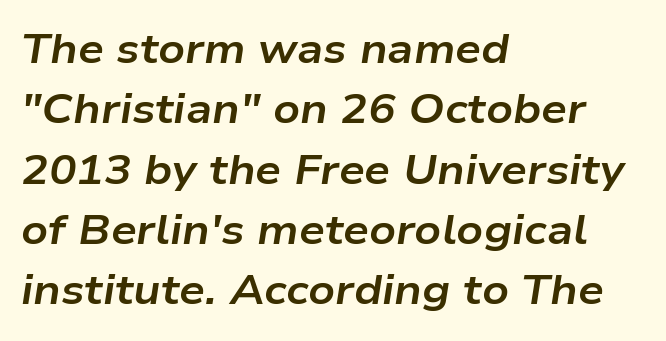
The image shows 41 px bold, wide type, italic (leaning right); set left-aligned, normal line spacing (1.47x), normal letter spacing, not underlined; low stroke contrast and a medium x-height.
